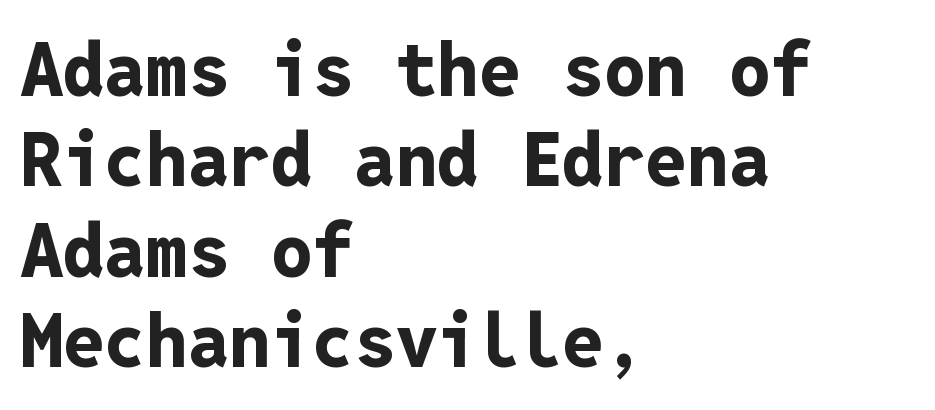
Ascenders rise straight up at ninety degrees. Typographic density is high because the face is bold. Decoration check: the copy has no underline. These lines are rendered in a fixed-pitch font. To sum up the face: it is a sans, with no serifs.
